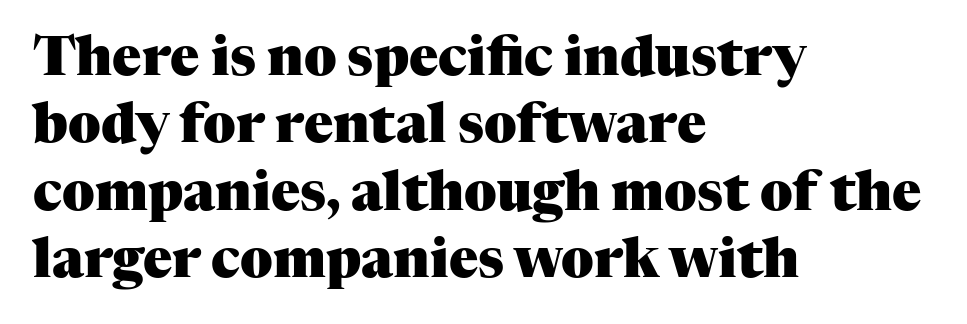
The image shows 54 px heavy serif type, upright; set left-aligned, normal line spacing (1.25x), normal letter spacing, not underlined; medium stroke contrast and a medium x-height.
